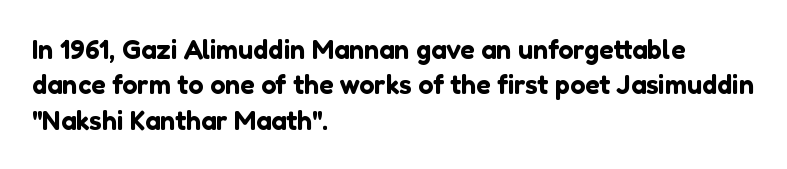
The image shows 27 px text type, upright; set left-aligned, normal line spacing (1.31x), normal letter spacing, not underlined.
